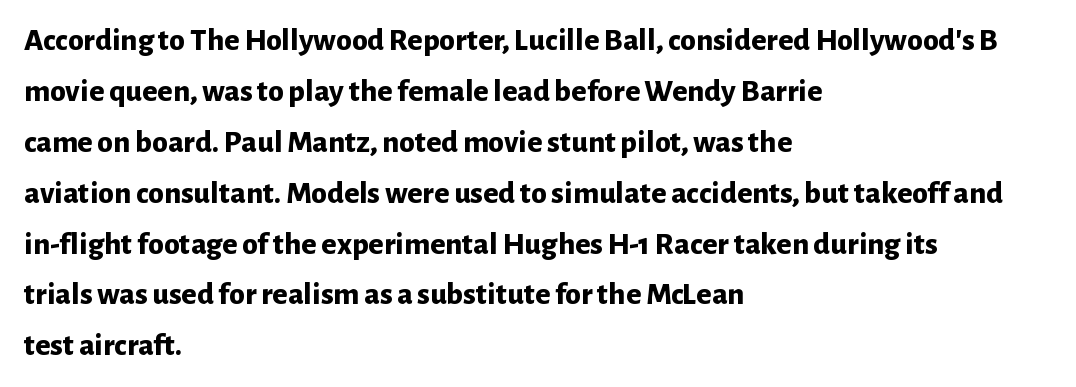
{"serif": "no", "italic": "no", "bold": "yes", "weight": "bold", "width": "normal", "stroke_contrast": "low", "x_height": "medium", "monospaced": "no", "underline": "no", "align": "left", "line_spacing": "normal", "line_spacing_ratio": 1.59, "letter_spacing": "normal", "letter_spacing_em": 0.0, "glyph_px": 32}
